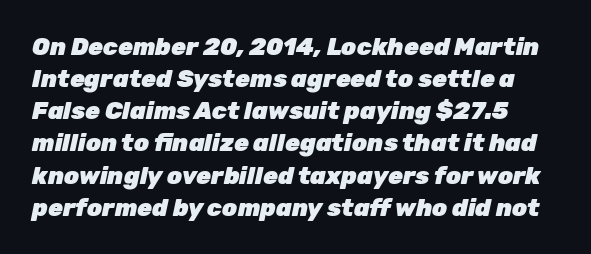
The image shows 24 px bold type, italic (leaning right); set normal line spacing (1.34x), normal letter spacing, not underlined.
